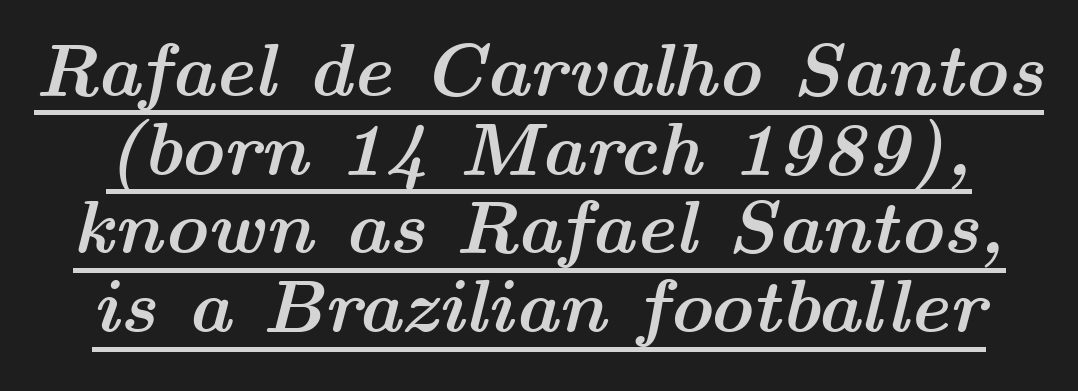
{"italic": "yes", "lean": "right", "slant_degrees": 14, "bold": "yes", "weight": "semibold", "width": "wide", "stroke_contrast": "medium", "x_height": "medium", "monospaced": "no", "underline": "yes", "line_spacing": "tight", "line_spacing_ratio": 1.05, "letter_spacing": "normal", "letter_spacing_em": 0.0, "glyph_px": 75}
